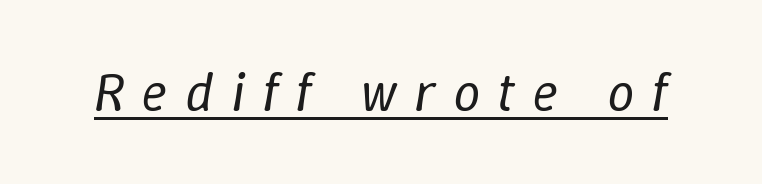
{"italic": "yes", "lean": "right", "slant_degrees": 9, "bold": "no", "weight": "regular", "width": "normal", "stroke_contrast": "low", "x_height": "medium", "monospaced": "no", "underline": "yes", "letter_spacing": "wide", "letter_spacing_em": 0.31, "glyph_px": 55}
